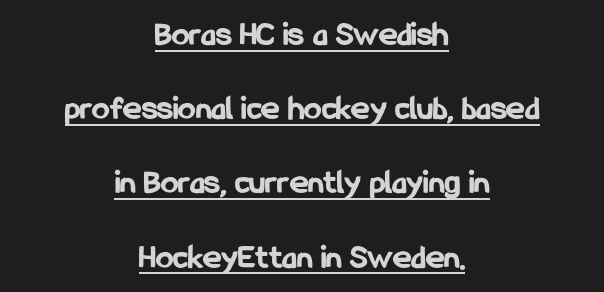
The image shows 35 px bold, condensed sans-serif type, upright; set centered, loose line spacing (2.12x), normal letter spacing, underlined; low stroke contrast and a medium x-height.
